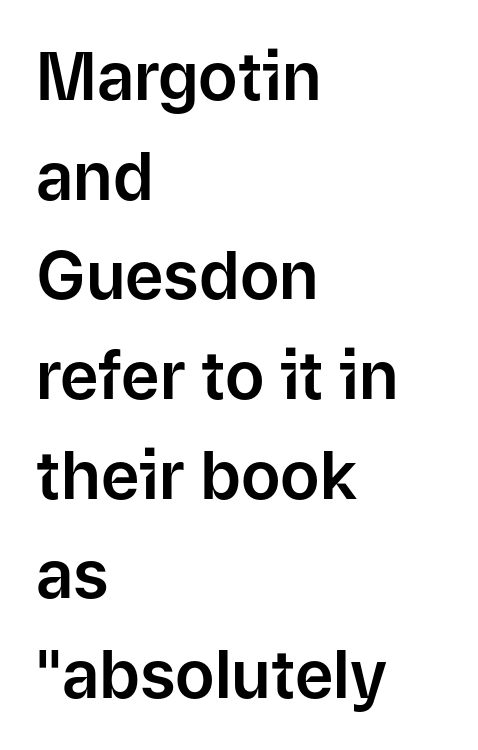
The image shows 66 px sans-serif type, upright; set left-aligned, normal line spacing (1.51x), normal letter spacing, not underlined; low stroke contrast and a medium x-height.
